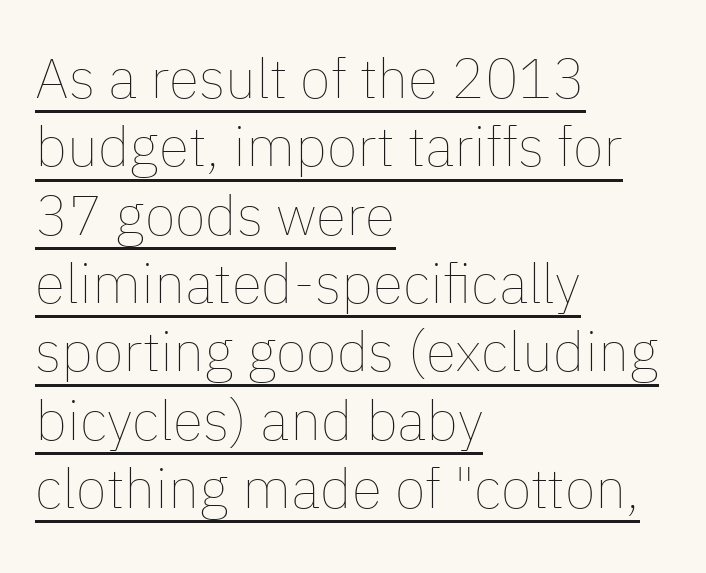
{"italic": "no", "bold": "no", "weight": "thin", "width": "normal", "stroke_contrast": "low", "x_height": "medium", "monospaced": "no", "underline": "yes", "align": "left", "line_spacing_ratio": 1.22, "letter_spacing": "normal", "letter_spacing_em": 0.0, "glyph_px": 56}
